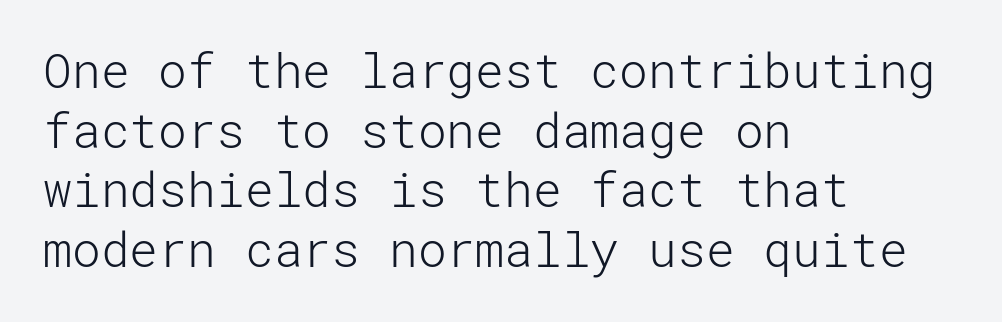
The type is set solid horizontally, with unmodified tracking. Which margin do the lines hug? The left one — the right edge is uneven. No letter is thick-stroked: the sample isn't bold. Every stem runs plumb, perpendicular to the baseline. Decoration check: the copy has no underline. In terms of letterform style, serifs are entirely absent.
